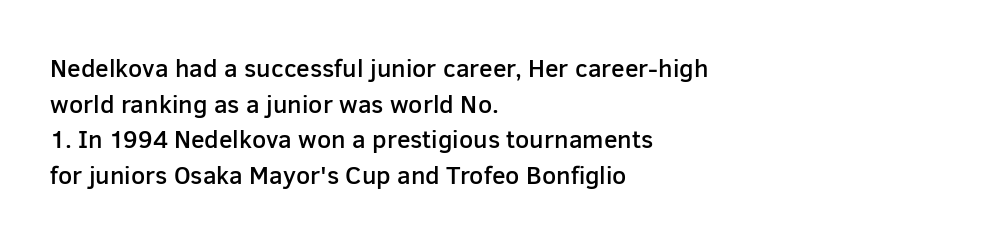
{"italic": "no", "bold": "semi", "underline": "no", "align": "left", "line_spacing": "normal", "line_spacing_ratio": 1.43, "letter_spacing": "normal", "letter_spacing_em": 0.0, "glyph_px": 25}
